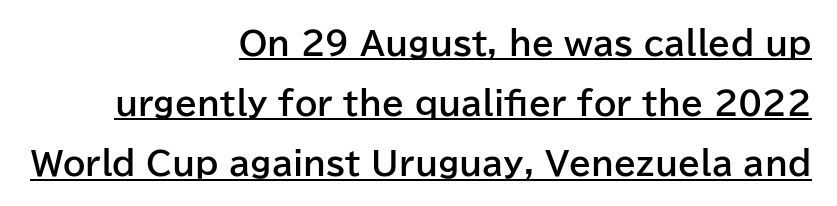
The image shows 32 px bold sans-serif type, upright; set right-aligned, line spacing 1.88x, normal letter spacing, underlined; low stroke contrast and a medium x-height.
